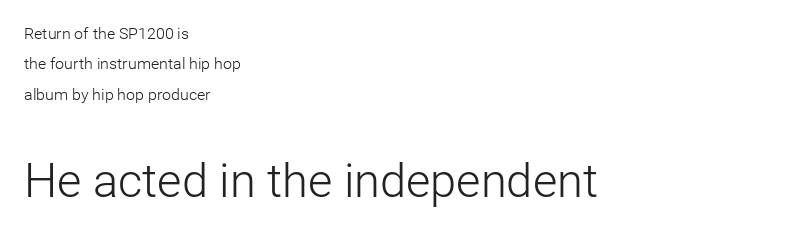
Visually the block forms a straight wall on the left and a jagged coastline on the right. Here the glyphs are tracked normally, forming tight word shapes. The space between consecutive lines is lavish. Check where the strokes stop: nothing finishes them off — pure sans. Nope, not italic — everything's standing straight.
